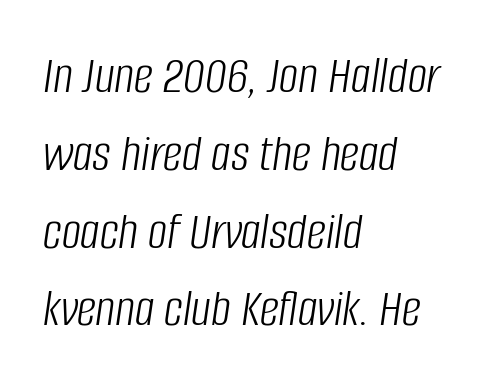
The image shows 54 px light, condensed type, italic (leaning right); set left-aligned, normal line spacing (1.44x), normal letter spacing, not underlined; low stroke contrast and a large x-height.
